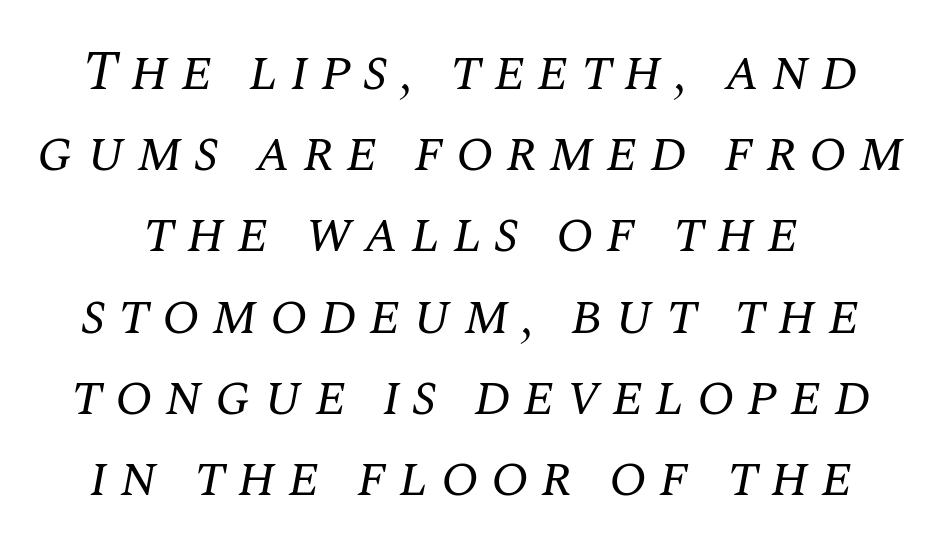
Q: Is the text bold? A: No.
Q: Is the text italic (slanted)? A: Yes, it leans right by about 10 degrees.
Q: Is the typeface a serif or a sans-serif typeface? A: Serif.
Q: Is the text underlined? A: No.
Q: Is the spacing between letters normal or unusually wide? A: Unusually wide.
Q: Is the spacing between lines tight, normal or loose? A: Normal.
Q: Width (condensed, normal, or wide)? A: Normal.
Q: Stroke contrast? A: Medium.
Q: x-height? A: Large.
Q: Monospaced? A: No.
